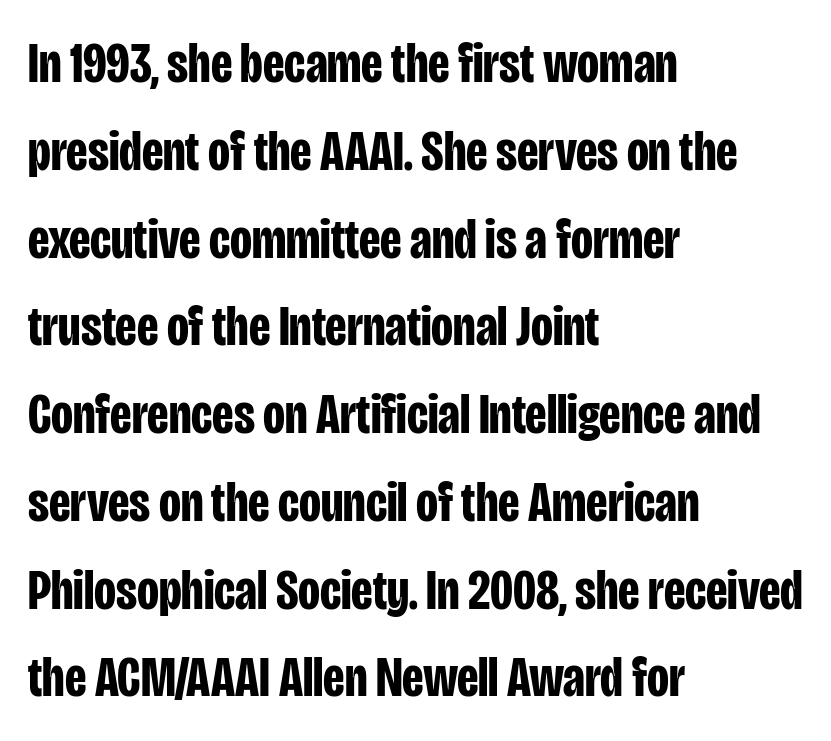
The image shows 57 px bold, condensed sans-serif type, upright; set left-aligned, normal line spacing (1.54x), normal letter spacing, not underlined; low stroke contrast and a large x-height.
